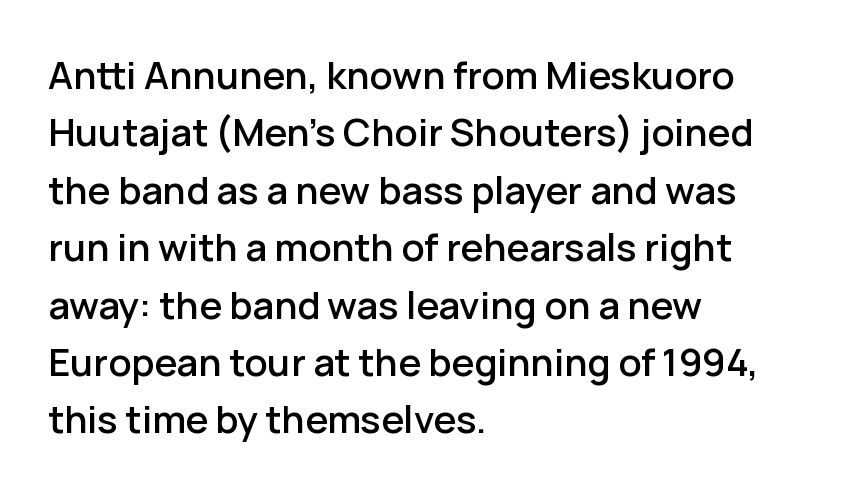
Q: Is the text italic (slanted)? A: No, it is upright.
Q: Is the typeface a serif or a sans-serif typeface? A: Sans-serif.
Q: Is the text underlined? A: No.
Q: How is the paragraph aligned? A: Left-aligned.
Q: Is the spacing between letters normal or unusually wide? A: Normal.
Q: Is the spacing between lines tight, normal or loose? A: Normal.
Q: Width (condensed, normal, or wide)? A: Normal.
Q: Stroke contrast? A: Low.
Q: x-height? A: Medium.
Q: Monospaced? A: No.
